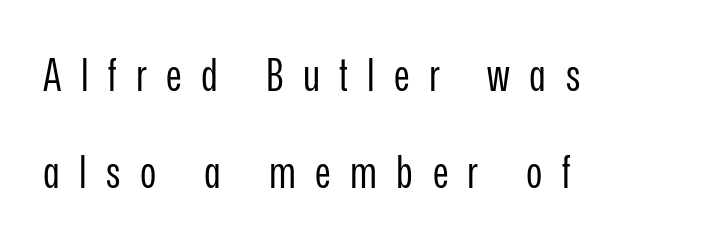
Students, note that the glyphs here are deliberately spaced far apart. Upright lettering throughout. No feet cap the strokes, marking this as sans-serif type. This rendering uses left alignment, leaving the right contour irregular.
